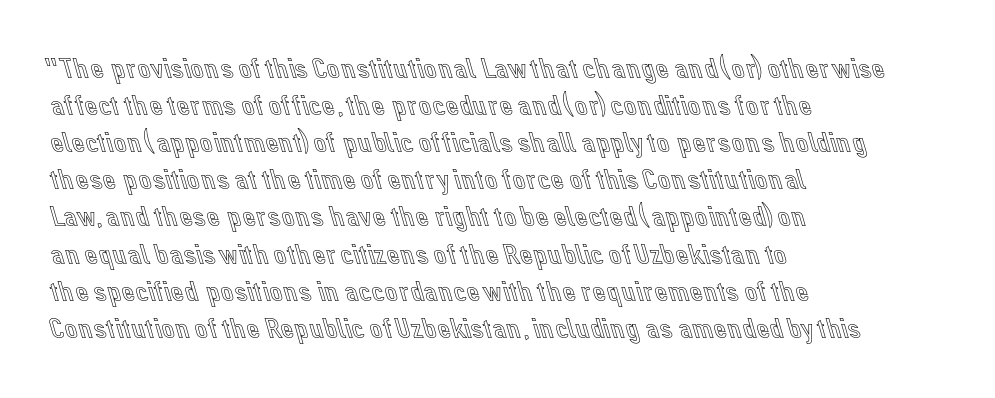
{"width": "normal", "x_height": "medium", "monospaced": "no", "underline": "no", "align": "left", "line_spacing": "normal", "line_spacing_ratio": 1.28, "letter_spacing": "normal", "letter_spacing_em": 0.0, "glyph_px": 29}
